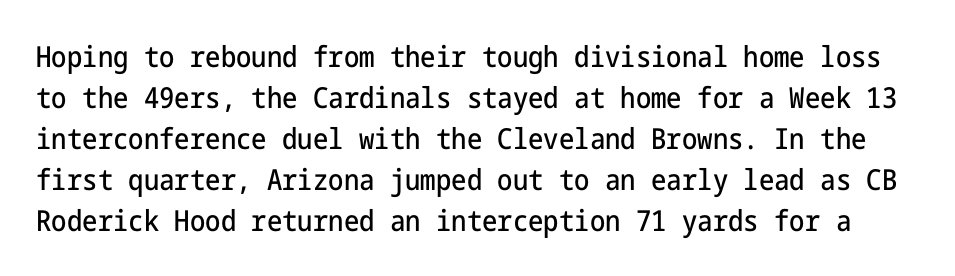
{"serif": "no", "italic": "no", "width": "condensed", "stroke_contrast": "low", "x_height": "medium", "underline": "no", "line_spacing": "normal", "line_spacing_ratio": 1.41, "letter_spacing": "normal", "letter_spacing_em": 0.0, "glyph_px": 29}
